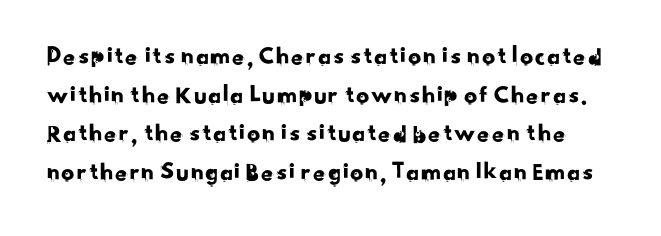
Leading matches the norm, producing a regular column. Beneath every word, the page is bare. These lines keep a tight, regular rhythm from letter to letter.
